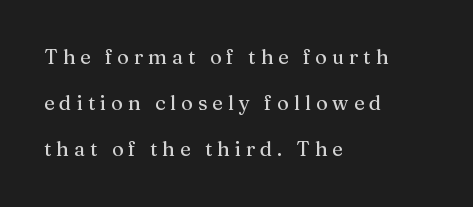
{"italic": "no", "underline": "no", "align": "left", "line_spacing": "loose", "line_spacing_ratio": 2.31, "letter_spacing": "wide", "letter_spacing_em": 0.25, "glyph_px": 20}
